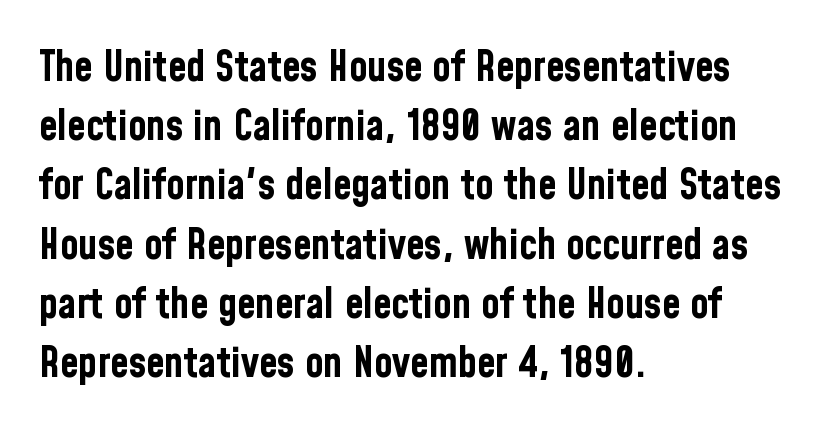
{"serif": "no", "italic": "no", "bold": "yes", "weight": "bold", "width": "condensed", "stroke_contrast": "low", "x_height": "medium", "monospaced": "no", "underline": "no", "align": "left", "line_spacing": "normal", "line_spacing_ratio": 1.41, "letter_spacing": "normal", "letter_spacing_em": 0.0, "glyph_px": 42}
